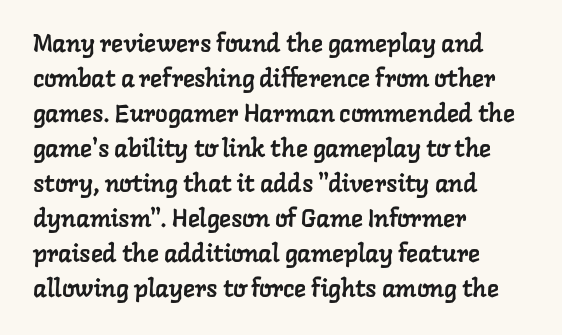
{"underline": "no", "align": "left", "line_spacing": "normal", "line_spacing_ratio": 1.4, "letter_spacing": "normal", "letter_spacing_em": 0.0, "glyph_px": 25}
